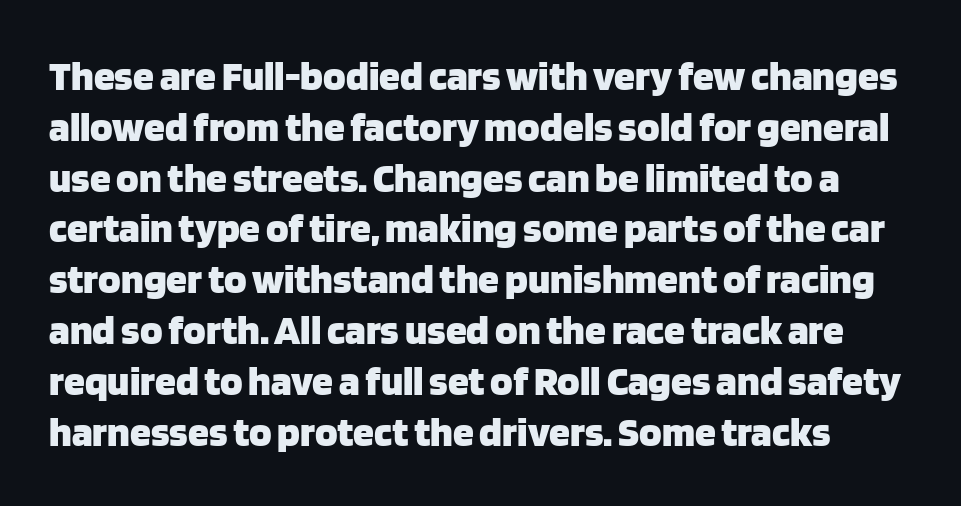
Note the varied advance widths — an 'i' is clearly narrower than an 'm'. To sum up the face: it is a sans, with no serifs. Underlining? Definitely not there. Honestly, the letter spacing is just normal — you wouldn't notice it.
